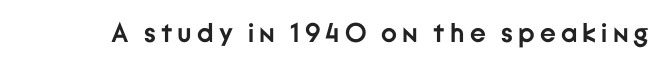
The lettering holds an erect, upright posture throughout. Check the space under the baseline: it is left empty. Does the weight exceed regular? Yes, all the way to bold.
